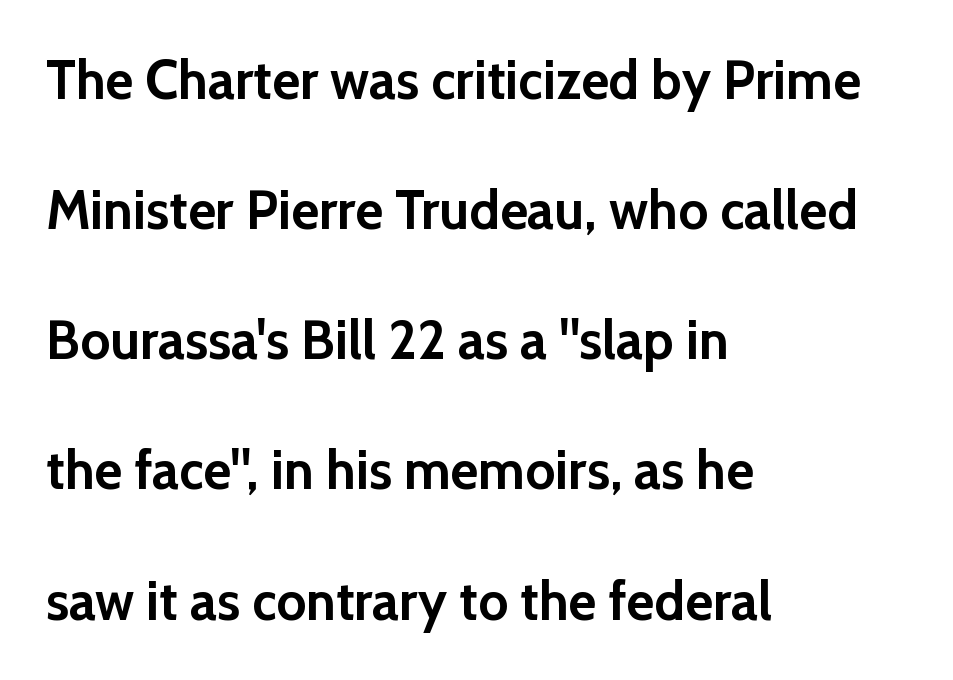
The image shows 54 px semibold sans-serif type, upright; set left-aligned, loose line spacing (2.41x), normal letter spacing, not underlined; a medium x-height.
